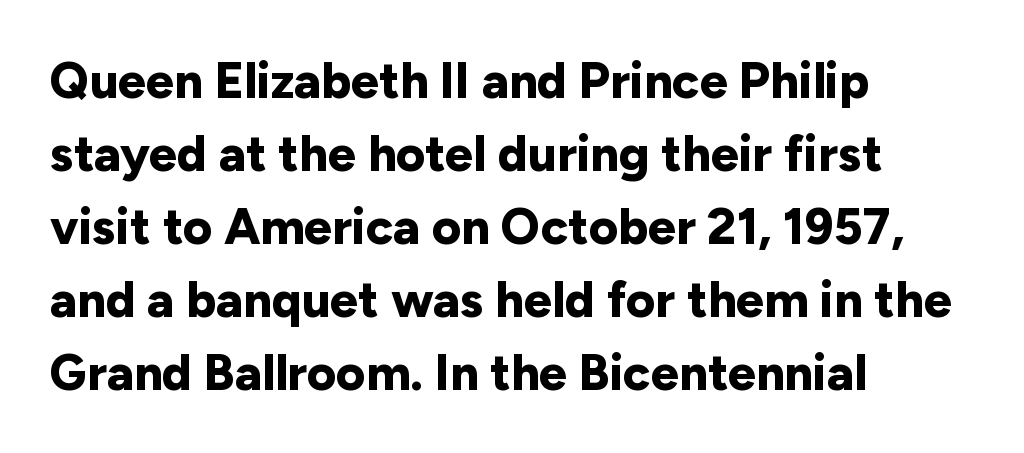
To sum up the face: it is a sans, with no serifs. Proportional: the letters do not fall into vertical columns. No italicization has been applied; the sample stays upright. Layout note: lines flush left.
